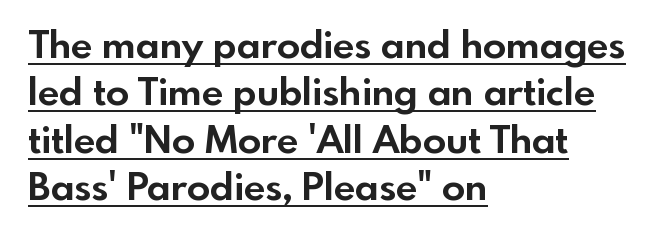
Q: Is the text bold? A: Yes.
Q: Is the text italic (slanted)? A: No, it is upright.
Q: Is the typeface a serif or a sans-serif typeface? A: Sans-serif.
Q: Is the text underlined? A: Yes.
Q: How is the paragraph aligned? A: Left-aligned.
Q: Is the spacing between letters normal or unusually wide? A: Normal.
Q: Is the spacing between lines tight, normal or loose? A: Normal.
Q: Width (condensed, normal, or wide)? A: Normal.
Q: x-height? A: Small.
Q: Monospaced? A: No.
